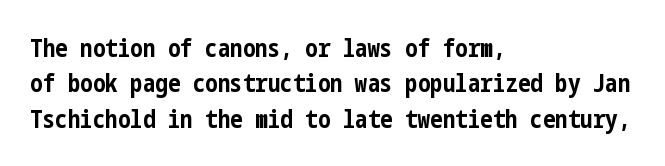
{"italic": "no", "bold": "yes", "underline": "no", "align": "left", "line_spacing": "normal", "line_spacing_ratio": 1.42, "letter_spacing": "normal", "letter_spacing_em": 0.0, "glyph_px": 25}
